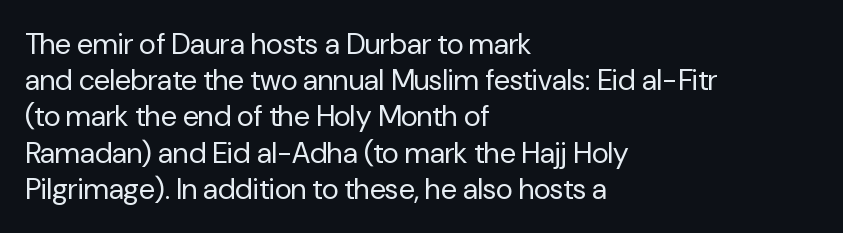
{"serif": "no", "italic": "no", "bold": "no", "weight": "regular", "width": "normal", "stroke_contrast": "low", "x_height": "medium", "monospaced": "no", "underline": "no", "align": "left", "line_spacing": "normal", "line_spacing_ratio": 1.25, "letter_spacing": "normal", "letter_spacing_em": 0.0, "glyph_px": 29}
